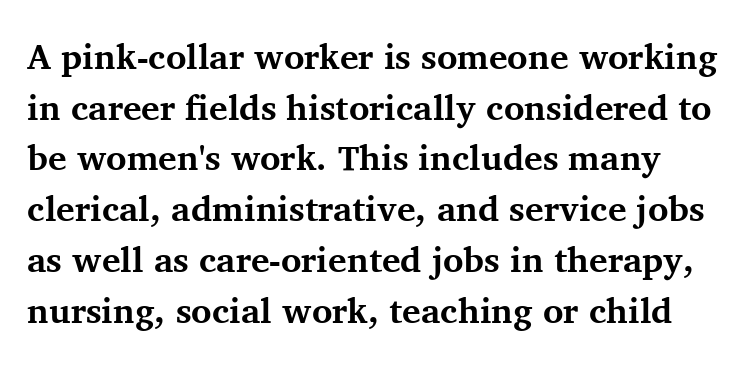
The characters display serif detailing at their extremities. Note the varied advance widths — an 'i' is clearly narrower than an 'm'. Caption: bold face, heavy strokes. Glyph-to-glyph distance matches everyday printed text. Has an underline been added? It has not.
